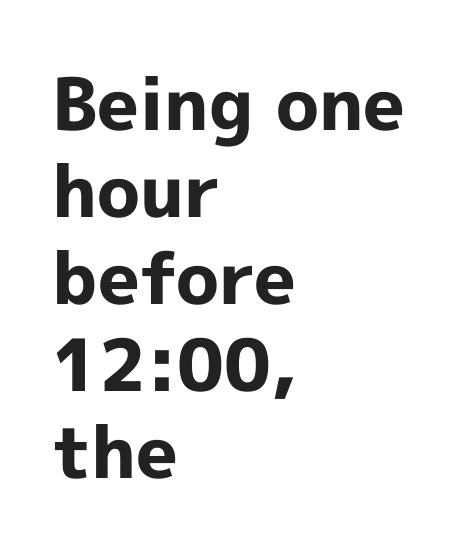
Beneath every word, the page is bare. The passage shown is typed in a proportional face where columns would drift. Every stem runs plumb, perpendicular to the baseline. Notice how the passage keeps a crisp vertical edge on the left only. A typesetter would label this face a sans.
